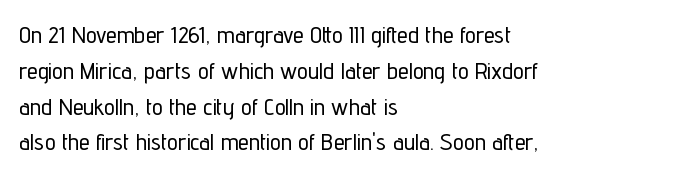
Summary of vertical rhythm: regular, with standard interline spacing. Is the block centered? No — it sits flush against the left margin. Nobody drew a line under any word here. Unlike italic type, these characters show no tilt at all.
